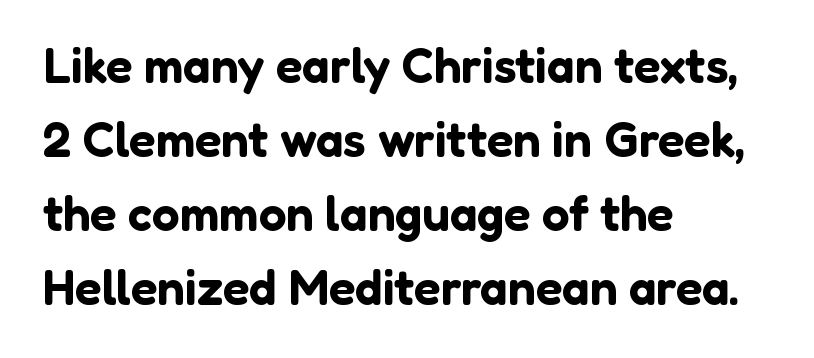
Q: Is the text italic (slanted)? A: No, it is upright.
Q: Is the typeface a serif or a sans-serif typeface? A: Sans-serif.
Q: Is the text underlined? A: No.
Q: How is the paragraph aligned? A: Left-aligned.
Q: Is the spacing between letters normal or unusually wide? A: Normal.
Q: Is the spacing between lines tight, normal or loose? A: Normal.
Q: Width (condensed, normal, or wide)? A: Normal.
Q: Stroke contrast? A: Low.
Q: x-height? A: Medium.
Q: Monospaced? A: No.
